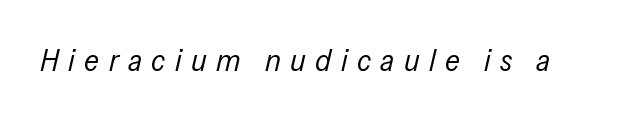
{"italic": "yes", "lean": "right", "slant_degrees": 13, "bold": "no", "weight": "regular", "width": "condensed", "stroke_contrast": "low", "x_height": "medium", "monospaced": "no", "underline": "no", "letter_spacing": "wide", "letter_spacing_em": 0.3, "glyph_px": 31}
